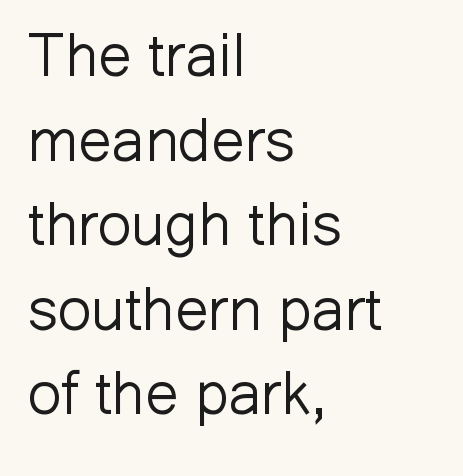
The block of text has a typical density, with ordinary space between rows. Between one letter and the next there's only the usual sliver of space. Serif or sans? Sans — the stroke terminals are bare. The zone under the glyphs is completely vacant.
